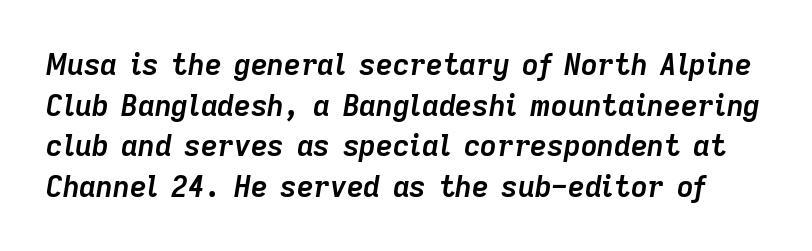
Q: Is the text bold? A: Yes.
Q: Is the text italic (slanted)? A: Yes, it leans right by about 9 degrees.
Q: Is the text underlined? A: No.
Q: Is the spacing between letters normal or unusually wide? A: Normal.
Q: Is the spacing between lines tight, normal or loose? A: Normal.
Q: Width (condensed, normal, or wide)? A: Normal.
Q: Stroke contrast? A: Low.
Q: x-height? A: Medium.
Q: Monospaced? A: No.
